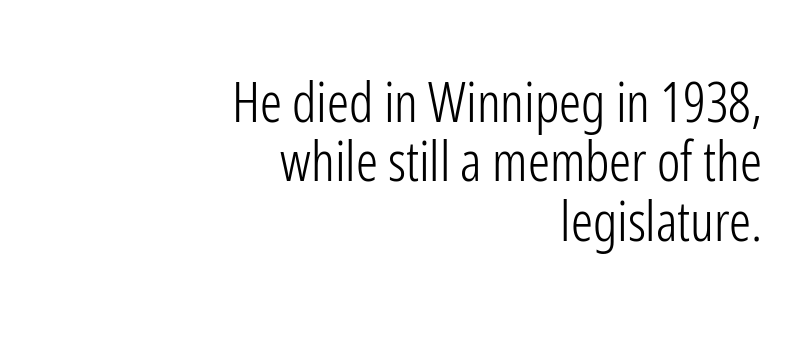
The image shows 55 px light, condensed sans-serif type, upright; set right-aligned, tight line spacing (1.08x), normal letter spacing, not underlined; low stroke contrast and a medium x-height.
